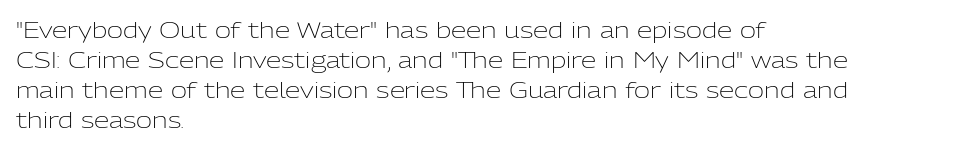
Reading down the column, the eye jumps a familiar distance to each next line. Left-aligned paragraph, ragged on the right. Check under the words: just untouched page. Nope, not italic — everything's standing straight.
